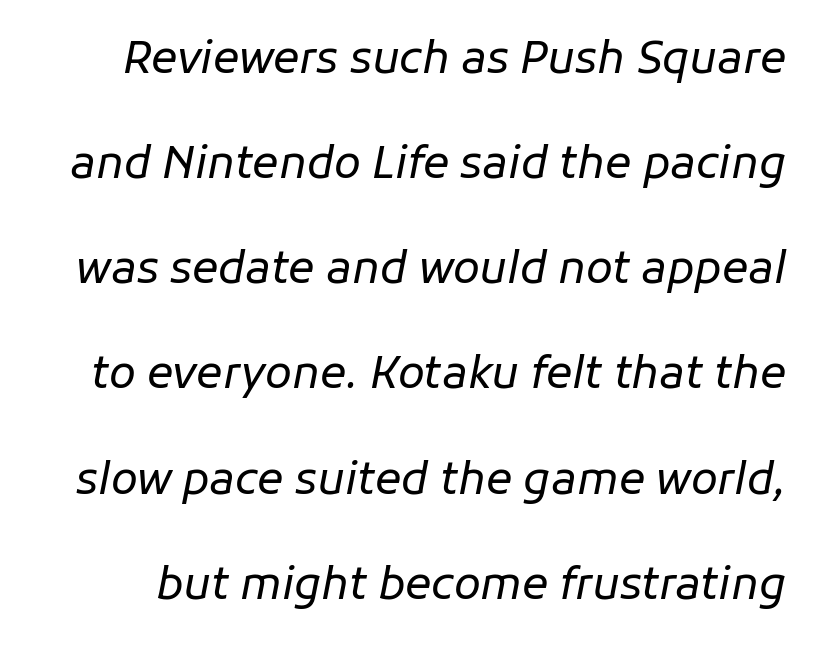
The passage shown stacks its lines with a broad gap. Check the space under the baseline: it is left empty. This sample uses an oblique cut, with every glyph tilted off the vertical. The rendering uses natural spacing where letterforms have individual widths.
